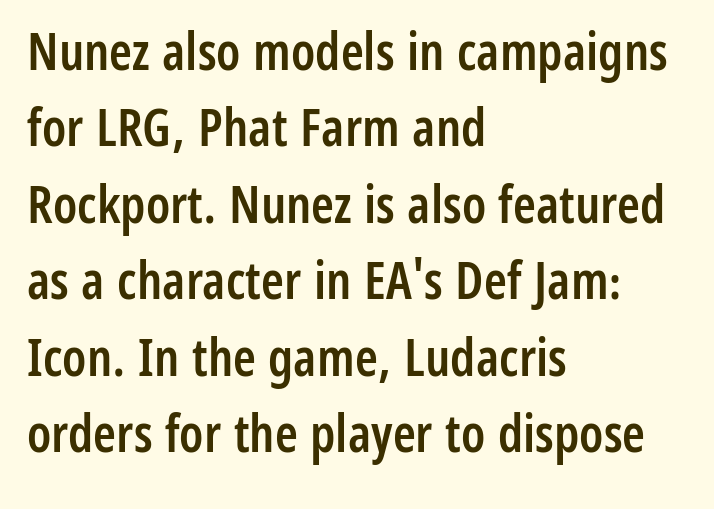
The image shows 52 px semibold, condensed sans-serif type, upright; set left-aligned, normal line spacing (1.47x), normal letter spacing, not underlined; low stroke contrast and a medium x-height.
